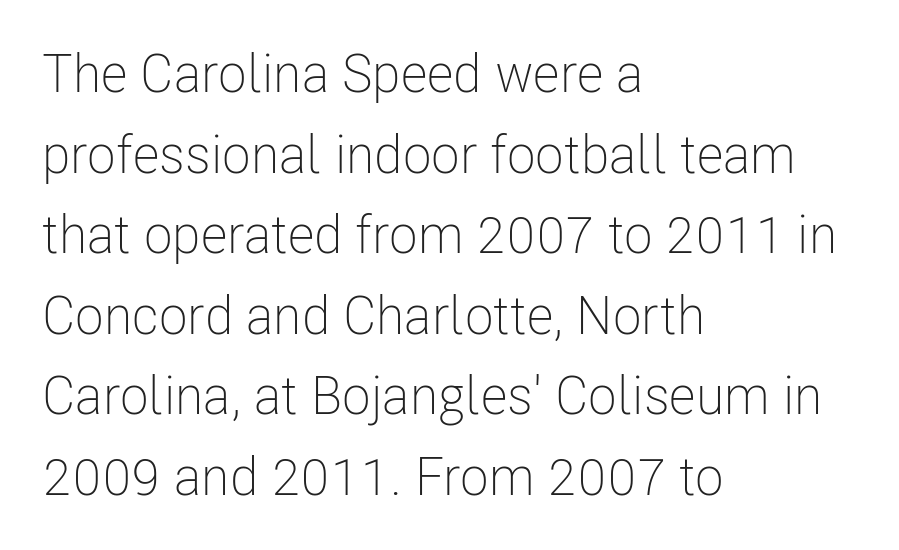
{"serif": "no", "italic": "no", "bold": "no", "weight": "light", "width": "condensed", "stroke_contrast": "low", "x_height": "medium", "monospaced": "no", "underline": "no", "align": "left", "line_spacing": "normal", "line_spacing_ratio": 1.52, "letter_spacing": "normal", "letter_spacing_em": 0.0, "glyph_px": 53}
